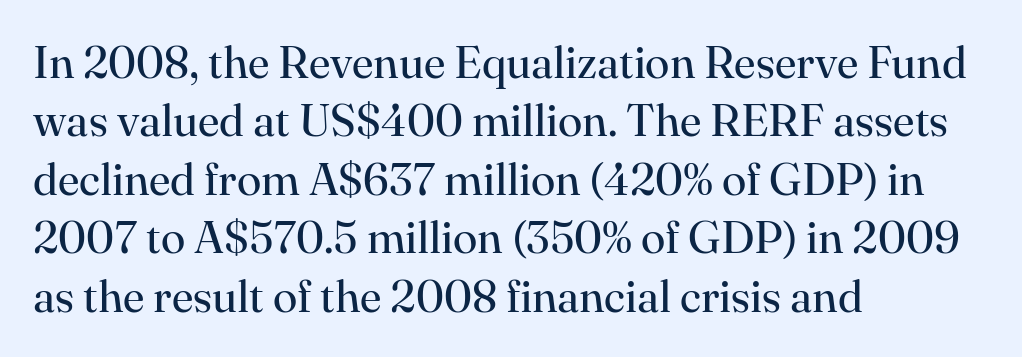
Descenders hang freely into open space. These lines keep a tight, regular rhythm from letter to letter. All the whitespace from short lines collects on the right. The space between consecutive lines is moderate. The axis of the letterforms is exactly vertical. No heavy texture on the line: the type isn't bold.
